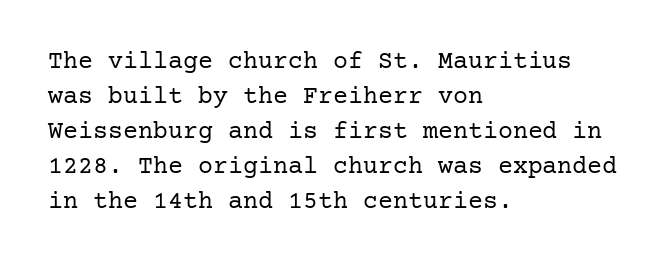
{"italic": "no", "bold": "no", "underline": "no", "align": "left", "line_spacing": "normal", "line_spacing_ratio": 1.4, "letter_spacing": "normal", "letter_spacing_em": 0.0, "glyph_px": 25}
